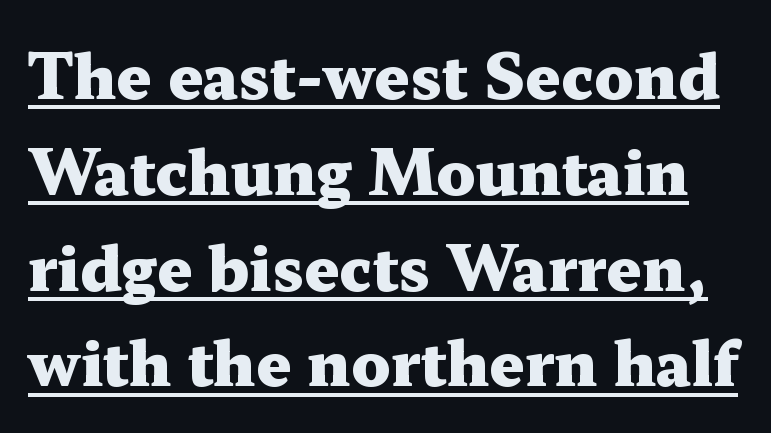
How would I describe the line gaps? Plain and ordinary. Do the letters lean? They stand straight. As a designer I'd log this as weight 700, bold. This sample uses plain, unmodified letter spacing. Here the designer chose a conventional face with non-uniform glyph widths. This sample uses a serif face.
